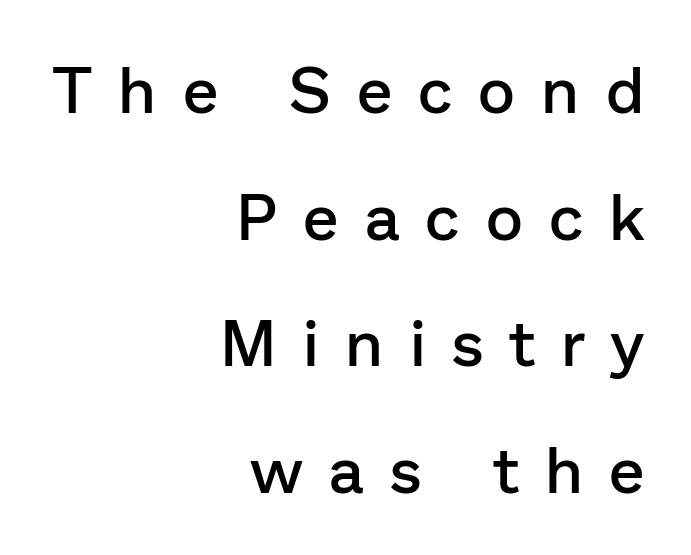
Spacing verdict: proportional, widths tailored to each character. The block of text is sparse from top to bottom, with ample space between rows. If you drew a ruler down the right edge, every line would touch it. The font family rendered here belongs to the sans-serif group. The specimen reads as upright at a glance. The line texture is sparse and dotted thanks to wide tracking.
